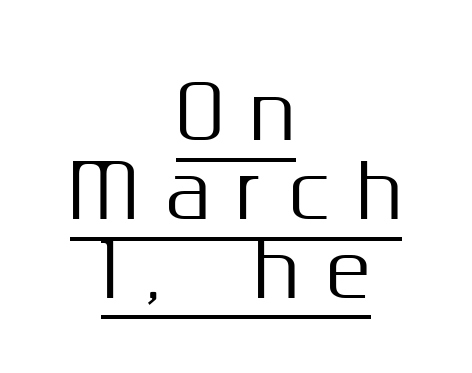
{"serif": "no", "italic": "no", "width": "normal", "stroke_contrast": "medium", "x_height": "medium", "monospaced": "no", "underline": "yes", "align": "center", "line_spacing": "tight", "line_spacing_ratio": 1.08, "letter_spacing": "wide", "letter_spacing_em": 0.37, "glyph_px": 73}
